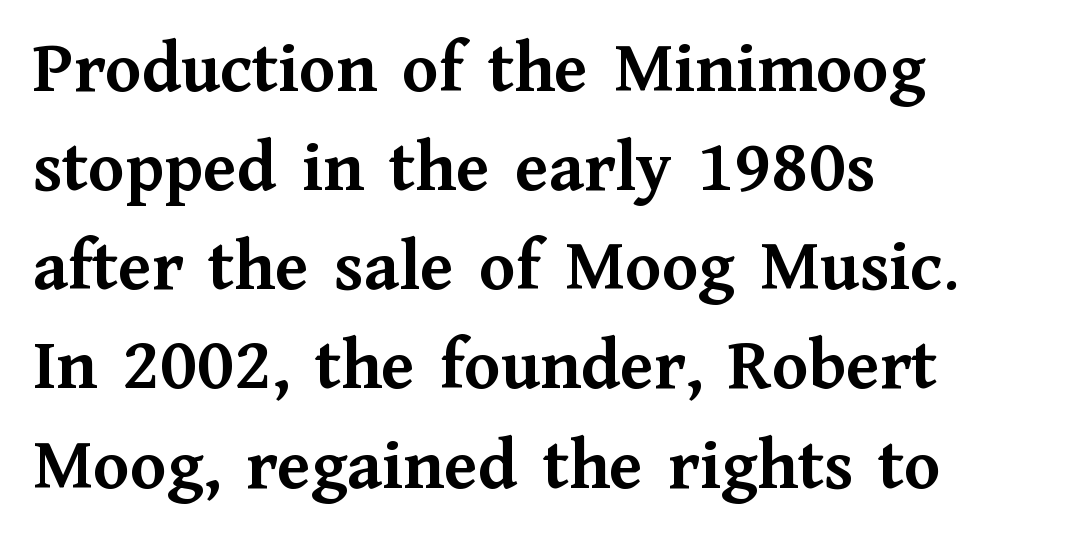
Reading down the column, the eye jumps a familiar distance to each next line. This sample has the flowing, uneven cadence of proportional lettering. One-word summary of the alignment: left. Letters rest on an invisible, unmarked baseline.
